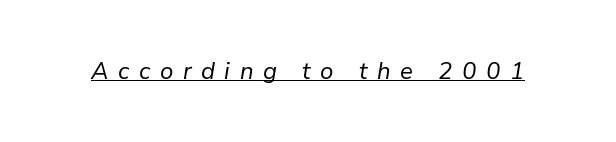
{"italic": "yes", "lean": "right", "slant_degrees": 9, "bold": "no", "underline": "yes", "letter_spacing": "wide", "letter_spacing_em": 0.4, "glyph_px": 24}
